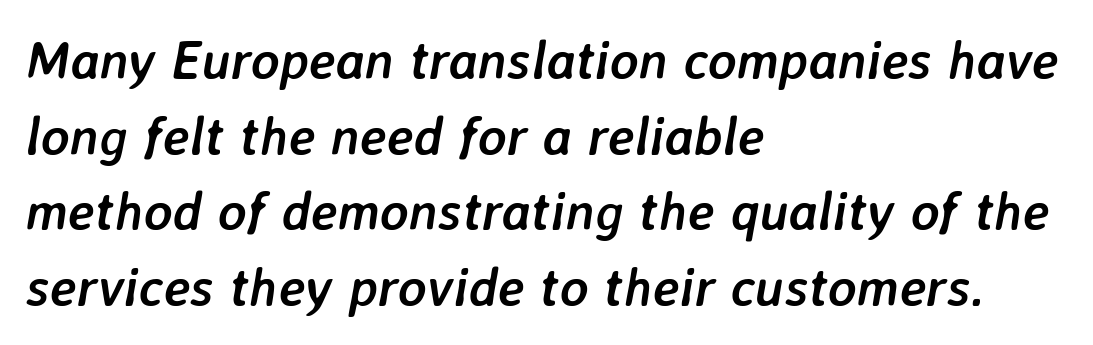
Q: Is the text bold? A: Yes.
Q: Is the text italic (slanted)? A: Yes, it leans right by about 7 degrees.
Q: Is the text underlined? A: No.
Q: How is the paragraph aligned? A: Left-aligned.
Q: Is the spacing between letters normal or unusually wide? A: Normal.
Q: Is the spacing between lines tight, normal or loose? A: Normal.
Q: Width (condensed, normal, or wide)? A: Normal.
Q: Stroke contrast? A: Low.
Q: x-height? A: Medium.
Q: Monospaced? A: No.
